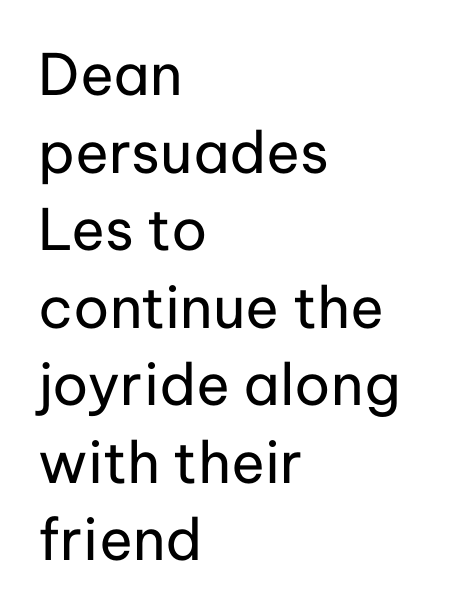
This rendering uses left alignment, leaving the right contour irregular. Each stroke keeps to a modest, everyday thickness or less. Varying glyph widths throughout — classic text-font behaviour. A typesetter would call this leading conventional body-copy spacing.
